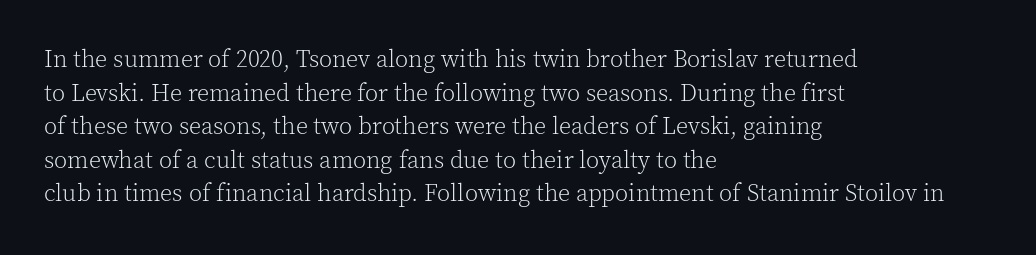
Q: Is the text bold? A: No.
Q: Is the text italic (slanted)? A: No, it is upright.
Q: Is the text underlined? A: No.
Q: How is the paragraph aligned? A: Left-aligned.
Q: Is the spacing between letters normal or unusually wide? A: Normal.
Q: Is the spacing between lines tight, normal or loose? A: Normal.
